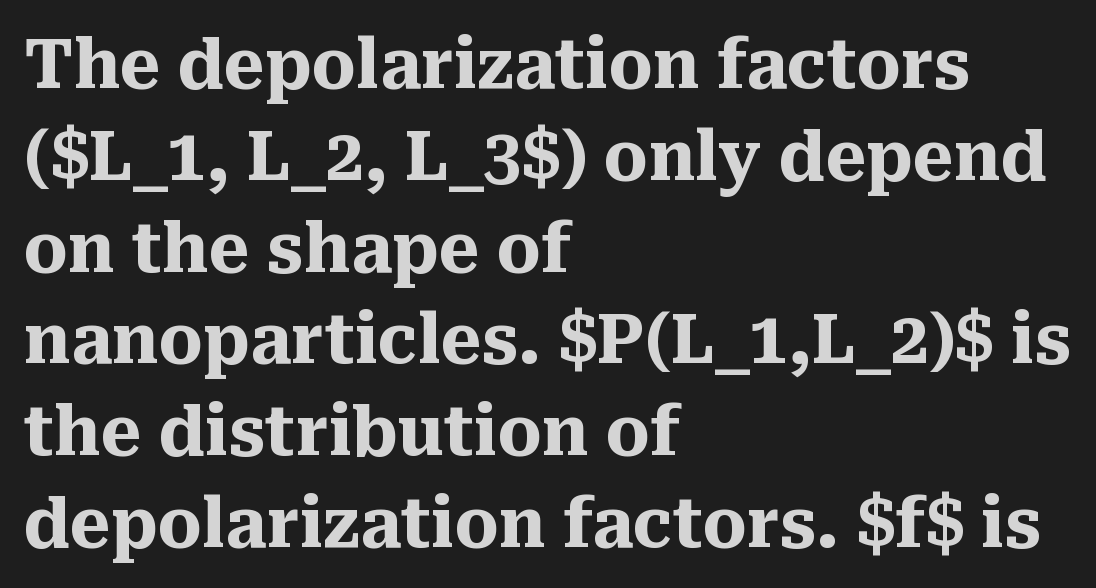
{"serif": "yes", "italic": "no", "bold": "yes", "weight": "heavy", "width": "normal", "stroke_contrast": "medium", "x_height": "medium", "monospaced": "no", "underline": "no", "align": "left", "line_spacing": "normal", "line_spacing_ratio": 1.33, "letter_spacing": "normal", "letter_spacing_em": 0.0, "glyph_px": 69}
